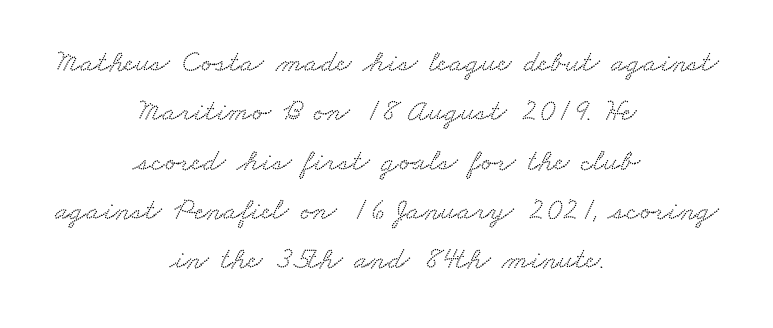
Q: Is the typeface a serif or a sans-serif typeface? A: Serif.
Q: Is the text underlined? A: No.
Q: How is the paragraph aligned? A: Centered.
Q: Is the spacing between letters normal or unusually wide? A: Normal.
Q: Is the spacing between lines tight, normal or loose? A: Normal.
Q: Width (condensed, normal, or wide)? A: Wide.
Q: Stroke contrast? A: Low.
Q: x-height? A: Small.
Q: Monospaced? A: No.
